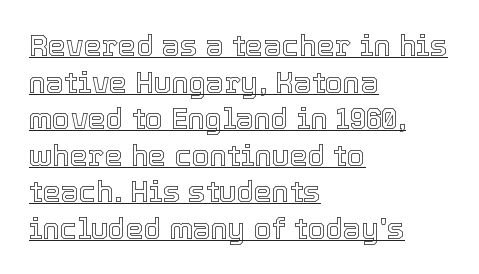
Character widths vary here, with narrow letters taking less room than wide ones. These lines sit exactly where default settings would place them. Characters follow at the spacing the type designer built in. Beneath each row of characters lies a ruled line. Notice how the stems are strictly vertical — no italics here.
